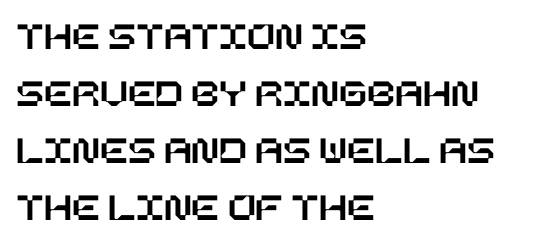
Words appear dense and cohesive because spacing is normal. If you drew a line through each stem, it would be perfectly vertical. Normally led — the rows are evenly, conventionally spaced. The text block is weighted toward the left margin, trailing off unevenly rightward. The string is rendered with underlining switched off.
